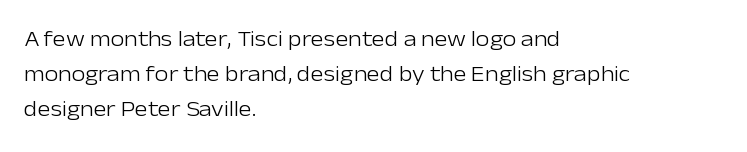
Q: Is the text bold? A: No.
Q: Is the text italic (slanted)? A: No, it is upright.
Q: Is the text underlined? A: No.
Q: How is the paragraph aligned? A: Left-aligned.
Q: Is the spacing between letters normal or unusually wide? A: Normal.
Q: Is the spacing between lines tight, normal or loose? A: Normal.
